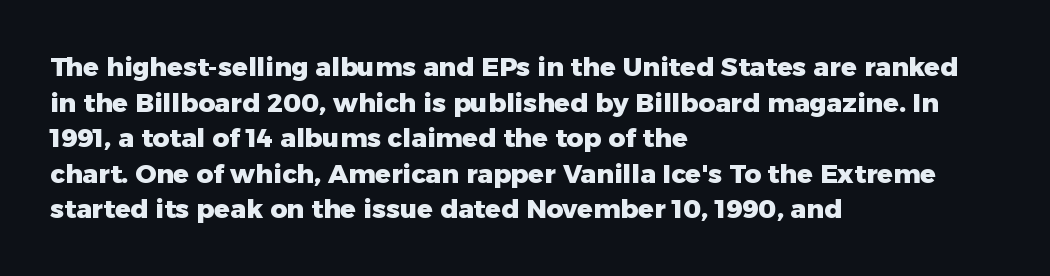
{"italic": "no", "bold": "yes", "underline": "no", "align": "left", "line_spacing": "normal", "line_spacing_ratio": 1.37, "letter_spacing": "normal", "letter_spacing_em": 0.0, "glyph_px": 26}
